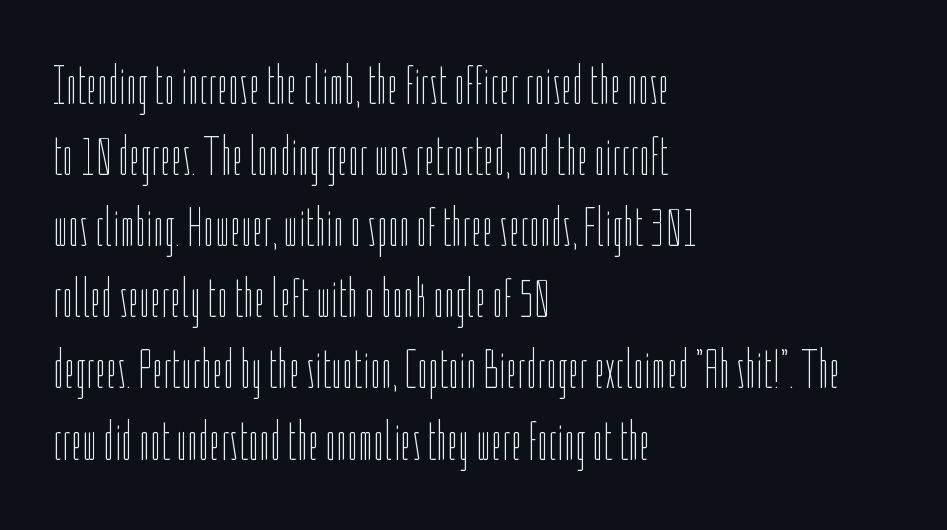
Q: Is the text bold? A: No.
Q: Is the text italic (slanted)? A: No, it is upright.
Q: Is the text underlined? A: No.
Q: How is the paragraph aligned? A: Left-aligned.
Q: Is the spacing between letters normal or unusually wide? A: Normal.
Q: Is the spacing between lines tight, normal or loose? A: Normal.
Q: Width (condensed, normal, or wide)? A: Condensed.
Q: Stroke contrast? A: Low.
Q: x-height? A: Medium.
Q: Monospaced? A: No.
